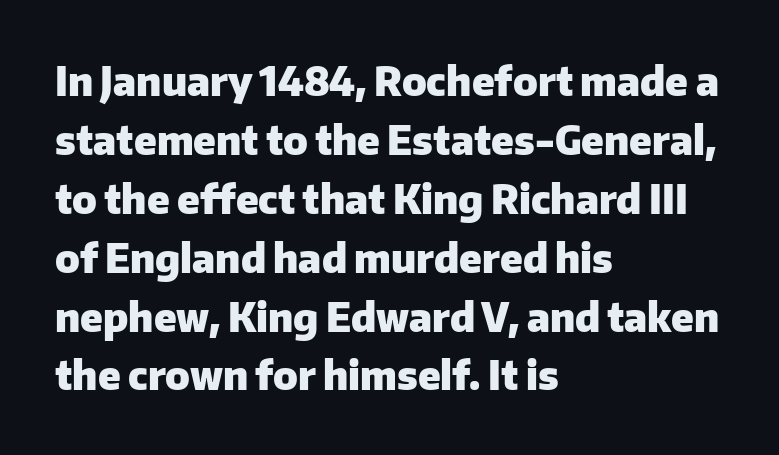
{"serif": "no", "italic": "no", "bold": "yes", "weight": "heavy", "width": "normal", "stroke_contrast": "low", "x_height": "medium", "monospaced": "no", "underline": "no", "align": "left", "line_spacing": "normal", "line_spacing_ratio": 1.51, "letter_spacing": "normal", "letter_spacing_em": 0.0, "glyph_px": 39}
